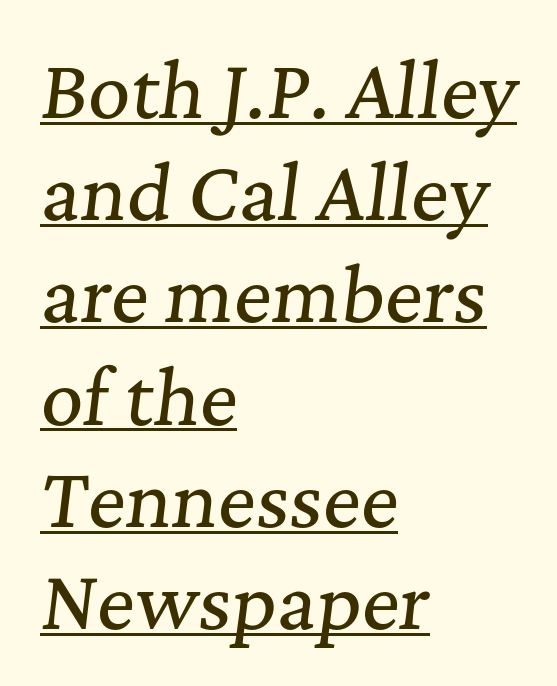
{"serif": "yes", "italic": "yes", "lean": "right", "slant_degrees": 7, "width": "normal", "stroke_contrast": "medium", "x_height": "medium", "monospaced": "no", "underline": "yes", "align": "left", "line_spacing": "normal", "line_spacing_ratio": 1.4, "letter_spacing": "normal", "letter_spacing_em": 0.0, "glyph_px": 73}
